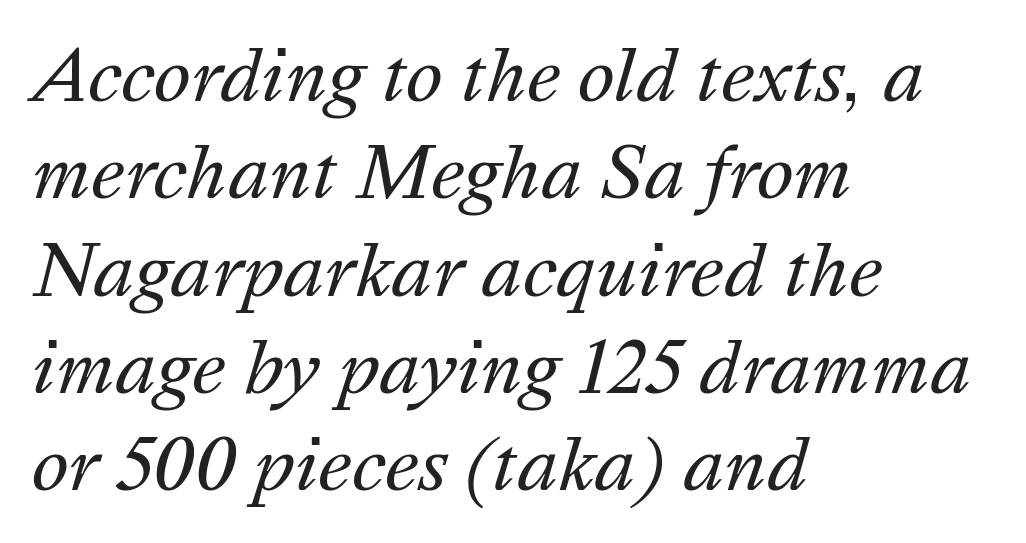
Q: Is the text bold? A: No.
Q: Is the text italic (slanted)? A: Yes, it leans right by about 16 degrees.
Q: Is the text underlined? A: No.
Q: How is the paragraph aligned? A: Left-aligned.
Q: Is the spacing between letters normal or unusually wide? A: Normal.
Q: Is the spacing between lines tight, normal or loose? A: Normal.
Q: Width (condensed, normal, or wide)? A: Normal.
Q: Stroke contrast? A: Medium.
Q: x-height? A: Medium.
Q: Monospaced? A: No.
